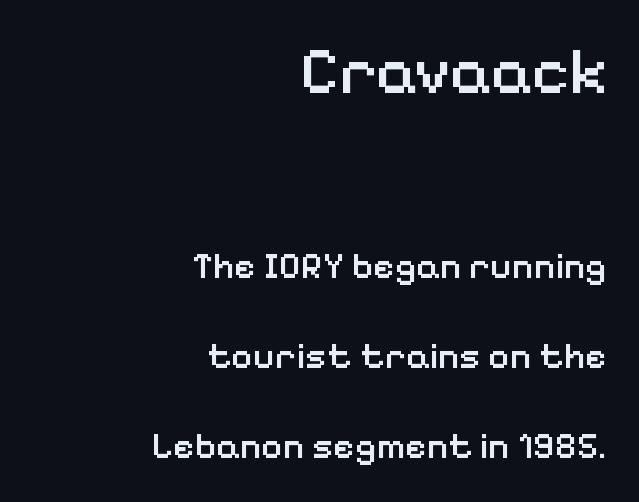
The space beneath each line is pristine and unruled. The letters carry no serifs — their stems end cleanly without finishing strokes. Bold? Not quite — semibold, heavier than regular but stopping short. Do the characters align in a grid? No, the font is proportional.
